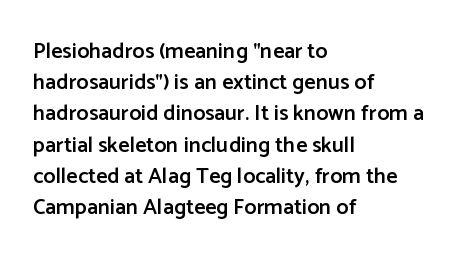
The image shows 22 px text type, upright; set left-aligned, normal line spacing (1.42x), normal letter spacing, not underlined.
